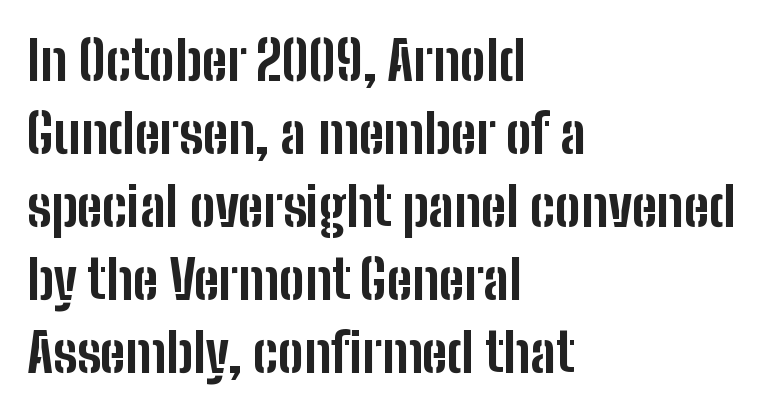
Is the letter spacing exaggerated? No — it looks like the ordinary default. Alignment: flush left. These words are printed bold, with thick strokes throughout. Rule under the text: the space is simply empty. Do the characters align in a grid? No, the font is proportional. Observe the absence of serifs on each vertical stroke in this sample.
